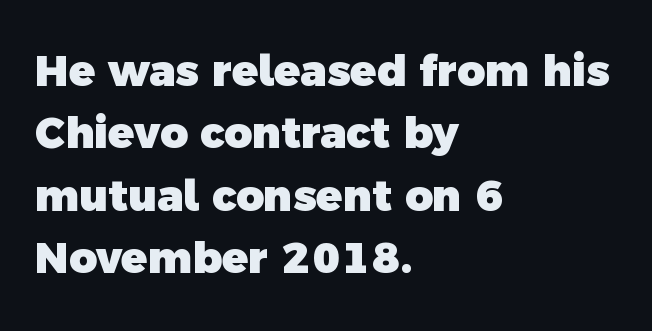
The image shows 43 px heavy sans-serif type; set left-aligned, normal line spacing (1.45x), normal letter spacing, not underlined; a medium x-height.
